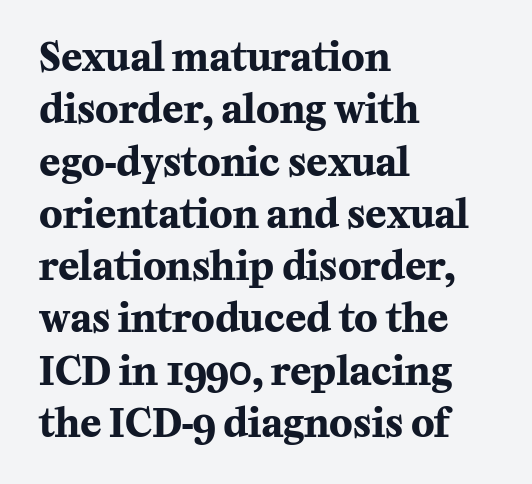
Q: Is the text bold? A: Yes.
Q: Is the text italic (slanted)? A: No, it is upright.
Q: Is the typeface a serif or a sans-serif typeface? A: Serif.
Q: Is the text underlined? A: No.
Q: How is the paragraph aligned? A: Left-aligned.
Q: Is the spacing between letters normal or unusually wide? A: Normal.
Q: Is the spacing between lines tight, normal or loose? A: Normal.
Q: Width (condensed, normal, or wide)? A: Normal.
Q: Stroke contrast? A: Medium.
Q: x-height? A: Medium.
Q: Monospaced? A: No.
